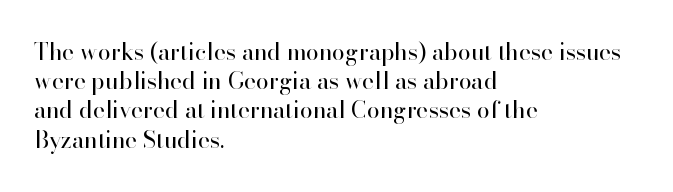
Nothing unusual about the tracking: characters are spaced as the font intends. Caption: multi-line text, flush left, ragged right. How would I describe the line gaps? Plain and ordinary. Unbolded letterforms with no extra heft.
